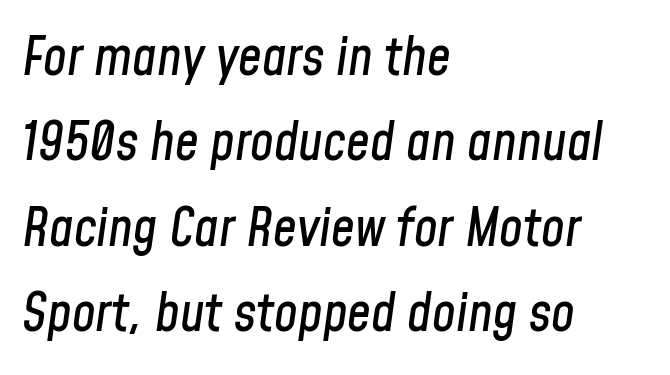
{"italic": "yes", "lean": "right", "slant_degrees": 8, "width": "condensed", "stroke_contrast": "low", "x_height": "medium", "monospaced": "no", "underline": "no", "align": "left", "line_spacing": "normal", "line_spacing_ratio": 1.61, "letter_spacing": "normal", "letter_spacing_em": 0.0, "glyph_px": 53}
